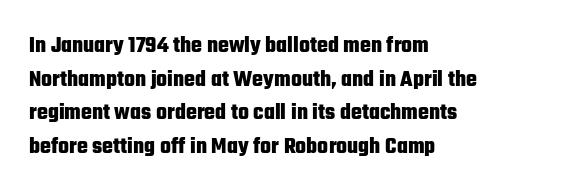
Q: Is the text bold? A: Yes.
Q: Is the text italic (slanted)? A: No, it is upright.
Q: Is the text underlined? A: No.
Q: How is the paragraph aligned? A: Left-aligned.
Q: Is the spacing between letters normal or unusually wide? A: Normal.
Q: Is the spacing between lines tight, normal or loose? A: Normal.
